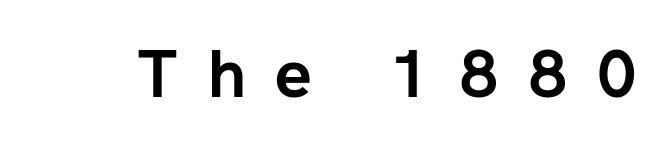
You could only call the tracking loose — the letters float apart. Every character sits straight up, as roman type does. Here the designer chose a conventional face with non-uniform glyph widths. Weight: bold.
